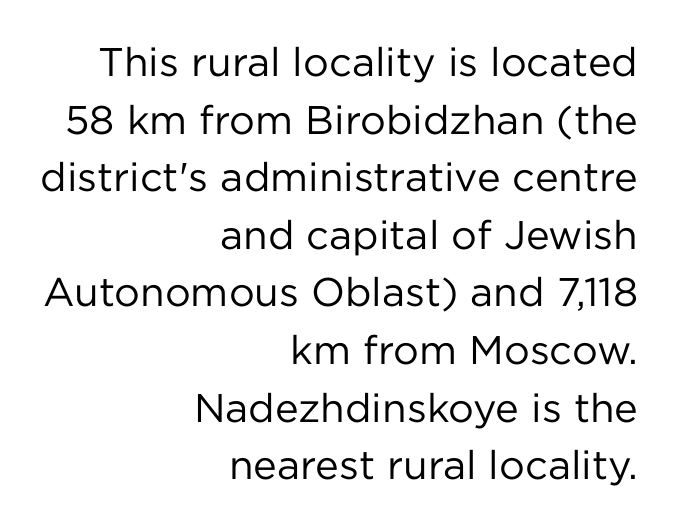
Stroke mass is kept to a normal reading level or below. This sample keeps an unexceptional amount of space between lines. Designer's note — italics off, roman on. The text block is weighted toward the right margin, trailing off unevenly leftward. Tracking here is standard; glyphs follow each other at the usual distance.
